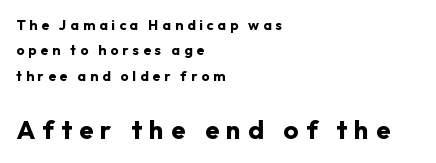
The image shows 26 px bold type, upright; set left-aligned, line spacing 1.82x, unusually wide letter spacing (+0.28 em), not underlined; the second (bottom) block is 1.86x larger.
